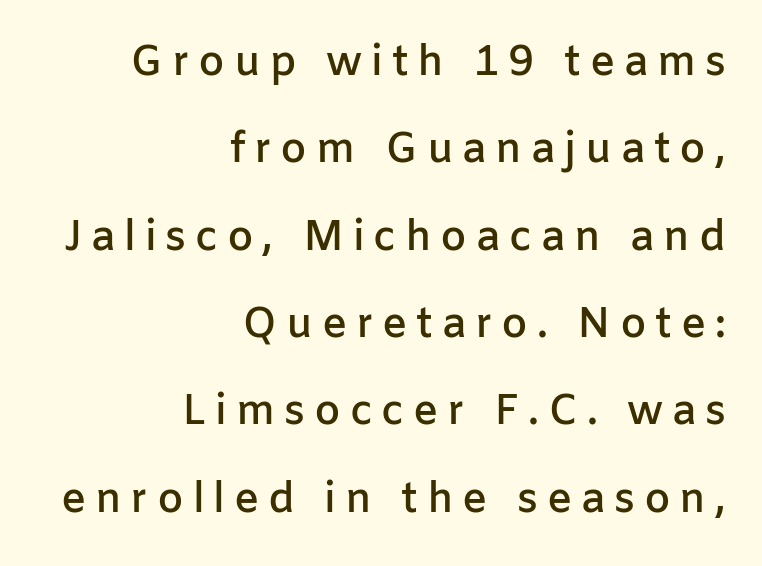
Every row of glyphs terminates at an identical x-position on the right. The foot of each line stays bare and open. Letter spacing: wide. The letters advance in unequal steps, a hallmark of proportional type. The rendering shows plain stroke endings on the letterforms — a sans-serif design.
